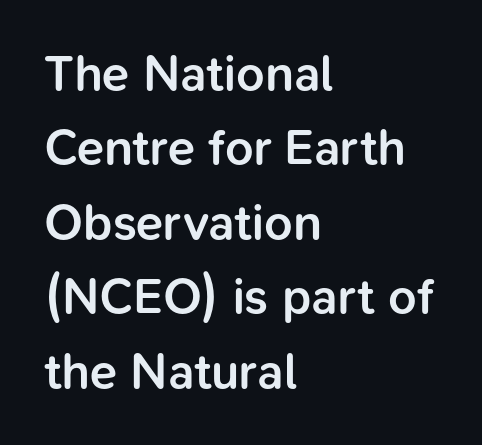
{"serif": "no", "italic": "no", "bold": "semi", "weight": "semibold", "width": "normal", "stroke_contrast": "low", "x_height": "medium", "monospaced": "no", "underline": "no", "align": "left", "line_spacing": "normal", "line_spacing_ratio": 1.49, "letter_spacing": "normal", "letter_spacing_em": 0.0, "glyph_px": 50}
